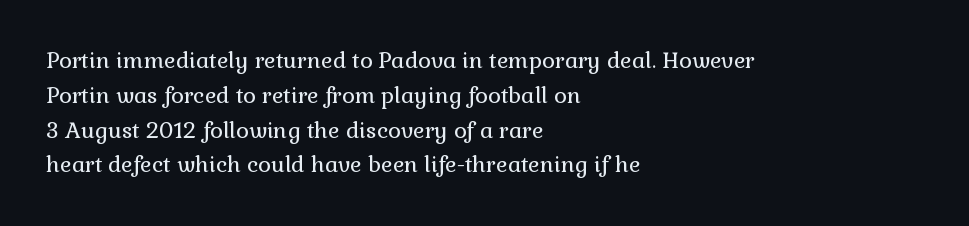
The image shows 22 px text type, upright; set left-aligned, normal line spacing (1.58x), normal letter spacing, not underlined.
